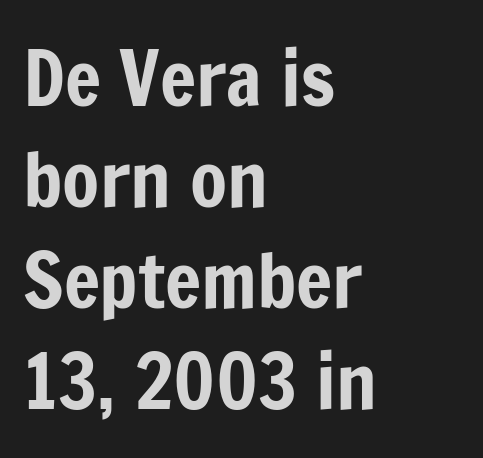
The image shows 76 px condensed sans-serif type, upright; set left-aligned, normal line spacing (1.33x), normal letter spacing, not underlined; low stroke contrast and a medium x-height.
